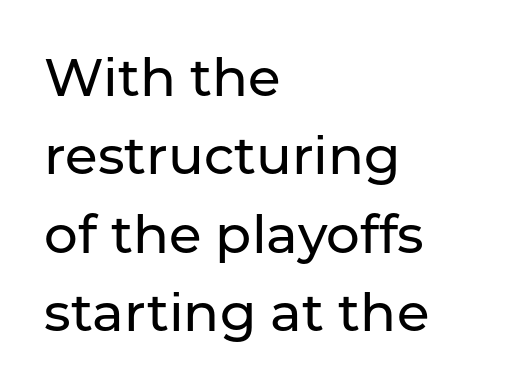
The image shows 53 px sans-serif type, upright; set left-aligned, normal line spacing (1.48x), normal letter spacing, not underlined; low stroke contrast and a medium x-height.
